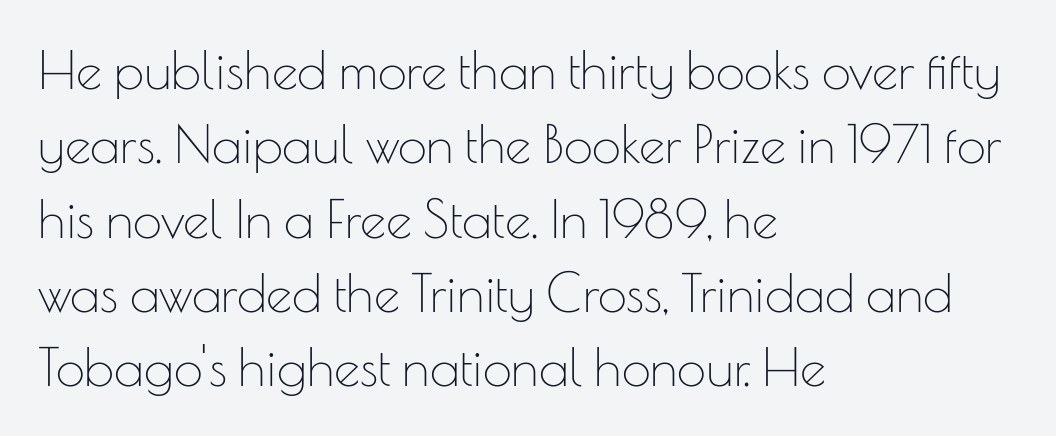
{"serif": "no", "italic": "no", "bold": "no", "weight": "thin", "width": "normal", "stroke_contrast": "low", "x_height": "small", "monospaced": "no", "underline": "no", "align": "left", "line_spacing": "normal", "line_spacing_ratio": 1.43, "letter_spacing": "normal", "letter_spacing_em": 0.0, "glyph_px": 52}
